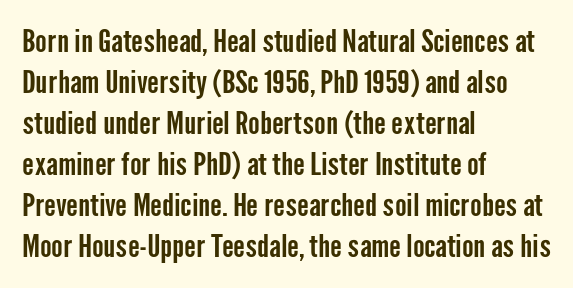
{"serif": "no", "italic": "no", "width": "condensed", "stroke_contrast": "low", "x_height": "medium", "monospaced": "no", "underline": "no", "align": "left", "line_spacing": "normal", "line_spacing_ratio": 1.32, "letter_spacing": "normal", "letter_spacing_em": 0.0, "glyph_px": 31}
